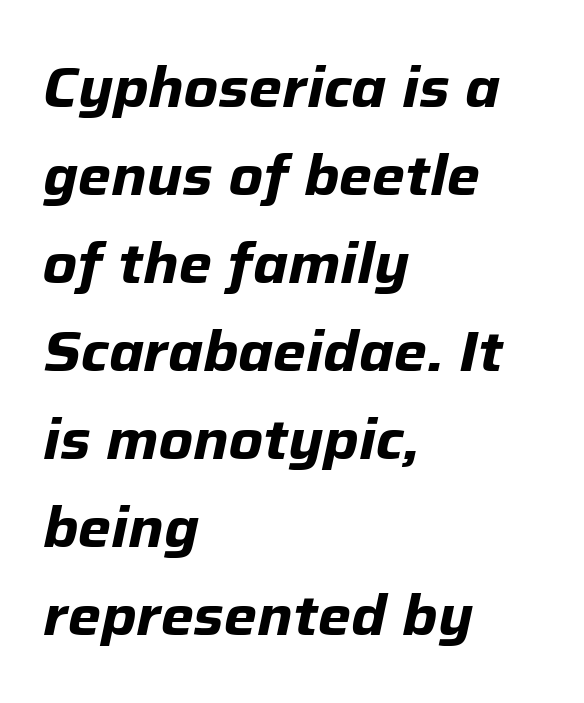
Emphasis-style slanted type is in use. The lines in this sample share a left origin and differ only in where they stop. What stands out about the letter spacing? Nothing — it is the standard amount. The foot of each line stays bare and open. Do the characters align in a grid? No, the font is proportional.
